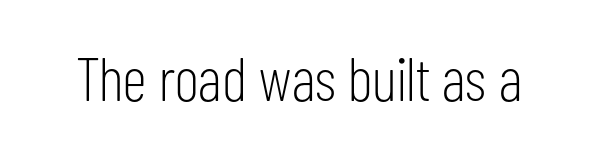
The image shows 62 px light, condensed sans-serif type, upright; set normal letter spacing, not underlined; low stroke contrast and a medium x-height.
